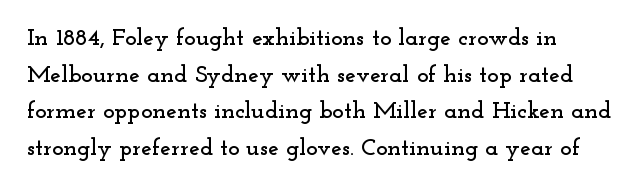
{"italic": "no", "underline": "no", "align": "left", "line_spacing": "normal", "line_spacing_ratio": 1.53, "letter_spacing": "normal", "letter_spacing_em": 0.0, "glyph_px": 24}
